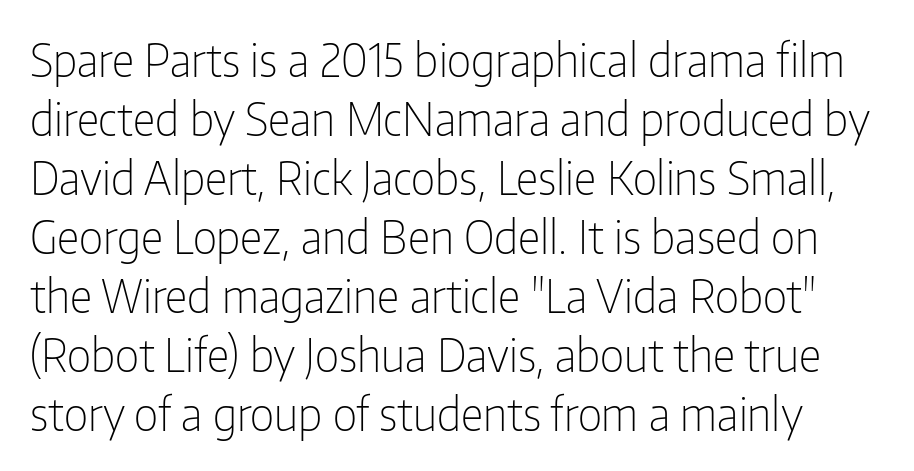
The image shows 45 px light, condensed sans-serif type, upright; set normal line spacing (1.31x), normal letter spacing, not underlined; low stroke contrast and a medium x-height.
